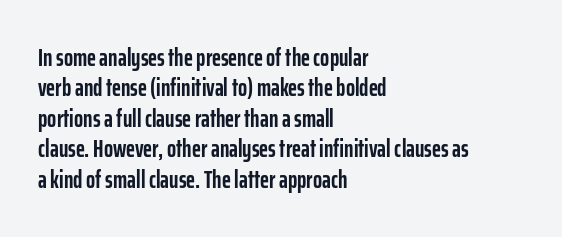
The image shows 24 px bold type, upright; set left-aligned, normal line spacing (1.27x), normal letter spacing, not underlined.
